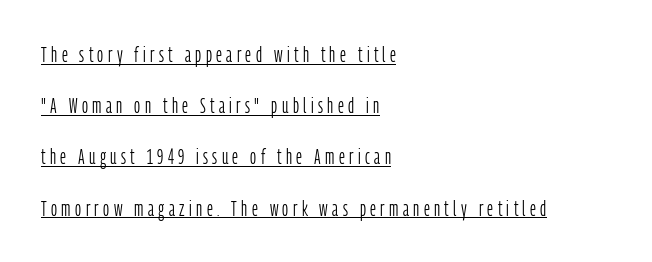
If you drew a ruler down the left edge, every line would touch it. The letters are spread apart with noticeably loose tracking. The cut favours lightness, reaching ordinary text weight at its darkest. The typography opts for an upright posture over an oblique one. Is there an underline? Yes — a line sits under the letters. Vertically, the passage feels expansive, rows floating well apart.
